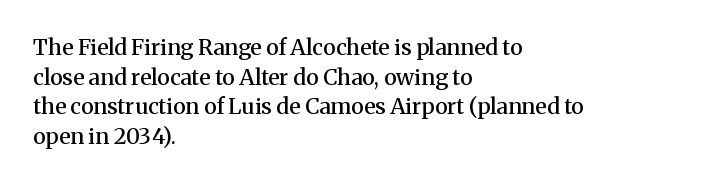
{"italic": "no", "bold": "semi", "underline": "no", "align": "left", "line_spacing": "normal", "line_spacing_ratio": 1.35, "letter_spacing": "normal", "letter_spacing_em": 0.0, "glyph_px": 22}
